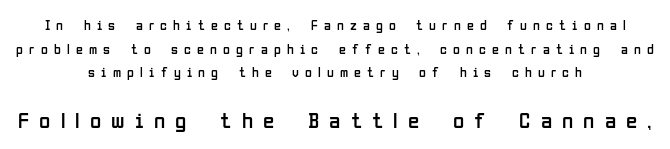
Q: Is the text bold? A: No.
Q: Is the text italic (slanted)? A: No, it is upright.
Q: Is the text underlined? A: No.
Q: How is the paragraph aligned? A: Centered.
Q: Is the spacing between letters normal or unusually wide? A: Unusually wide.
Q: Is the spacing between lines tight, normal or loose? A: Normal.
Q: Which block of text is set in a larger size, the first (top) or the second (bottom)? A: The second (bottom) one.
